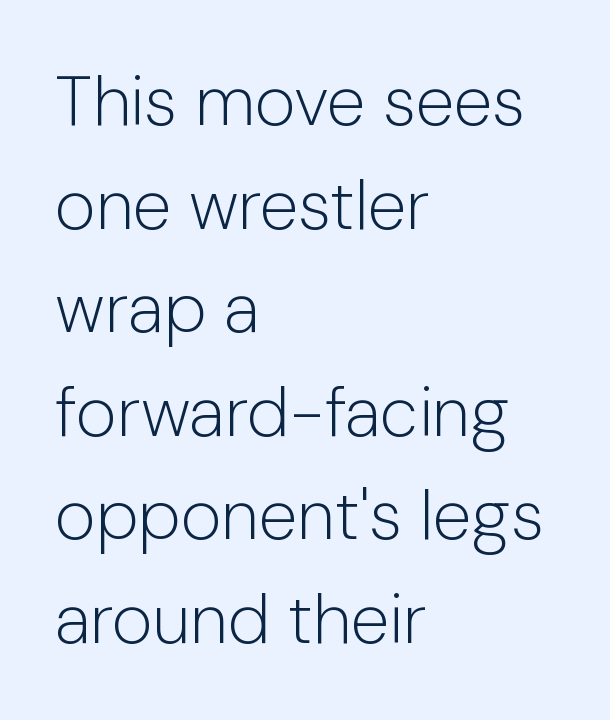
Q: Is the text bold? A: No.
Q: Is the text italic (slanted)? A: No, it is upright.
Q: Is the typeface a serif or a sans-serif typeface? A: Sans-serif.
Q: Is the text underlined? A: No.
Q: How is the paragraph aligned? A: Left-aligned.
Q: Is the spacing between letters normal or unusually wide? A: Normal.
Q: Is the spacing between lines tight, normal or loose? A: Normal.
Q: Width (condensed, normal, or wide)? A: Normal.
Q: Stroke contrast? A: Low.
Q: x-height? A: Medium.
Q: Monospaced? A: No.
